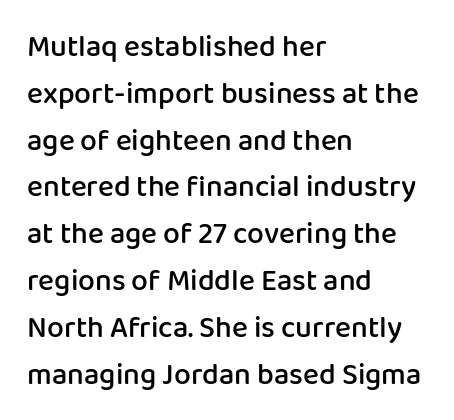
Layout note: lines flush left. Notice how the stems are strictly vertical — no italics here. The string is rendered with underlining switched off. The face used here is a sans, in the tradition of grotesques and geometrics.
